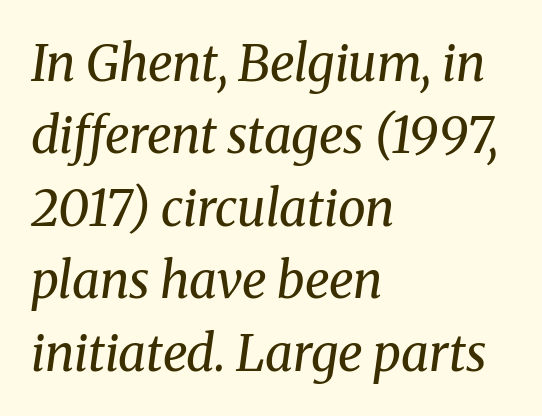
The characters display serif detailing at their extremities. Layout note: lines flush left. The lettering tilts uniformly, giving the passage an italic look. The face used here is rendered with its standard letterfit. The designer left line spacing at the default. A typesetter would call this proportional, since set widths differ per character.
